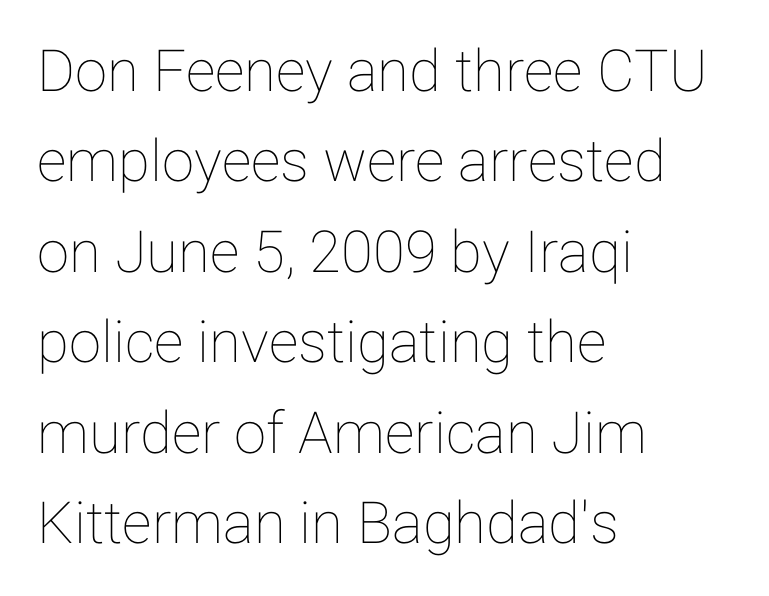
{"italic": "no", "width": "normal", "stroke_contrast": "low", "x_height": "medium", "monospaced": "no", "underline": "no", "align": "left", "line_spacing": "normal", "line_spacing_ratio": 1.56, "letter_spacing": "normal", "letter_spacing_em": 0.0, "glyph_px": 58}
